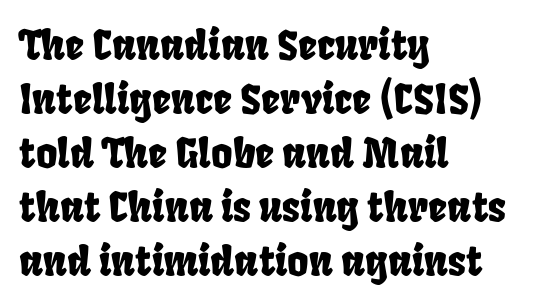
Q: Is the typeface a serif or a sans-serif typeface? A: Sans-serif.
Q: Is the text underlined? A: No.
Q: How is the paragraph aligned? A: Left-aligned.
Q: Is the spacing between letters normal or unusually wide? A: Normal.
Q: Is the spacing between lines tight, normal or loose? A: Normal.
Q: Width (condensed, normal, or wide)? A: Condensed.
Q: Stroke contrast? A: Low.
Q: x-height? A: Large.
Q: Monospaced? A: No.
